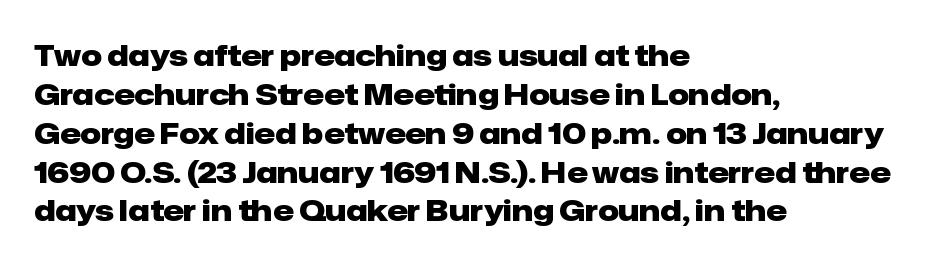
{"serif": "no", "italic": "no", "bold": "yes", "weight": "heavy", "width": "normal", "stroke_contrast": "low", "x_height": "medium", "monospaced": "no", "underline": "no", "align": "left", "line_spacing": "normal", "line_spacing_ratio": 1.34, "letter_spacing": "normal", "letter_spacing_em": 0.0, "glyph_px": 29}
